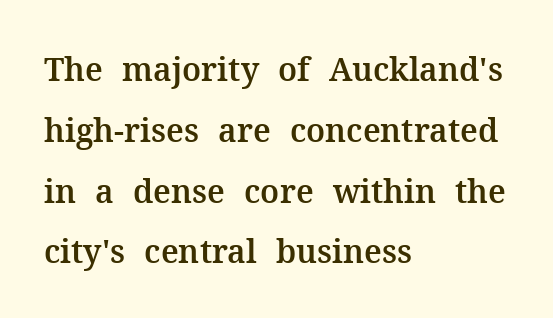
{"serif": "yes", "italic": "no", "width": "normal", "stroke_contrast": "medium", "x_height": "medium", "monospaced": "no", "underline": "no", "align": "left", "line_spacing": "loose", "line_spacing_ratio": 1.9, "letter_spacing": "normal", "letter_spacing_em": 0.0, "glyph_px": 32}
